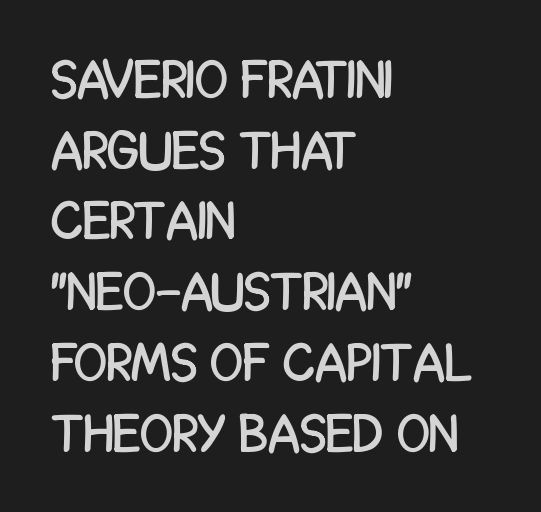
The face used here is proportionally spaced, like ordinary book or web type. Unmarked baselines from the first word to the last. The tracking reads as untouched default to a designer's eye. Regarding leading, the lines here are spaced in the standard way. In CSS terms this would be text-align: left.
